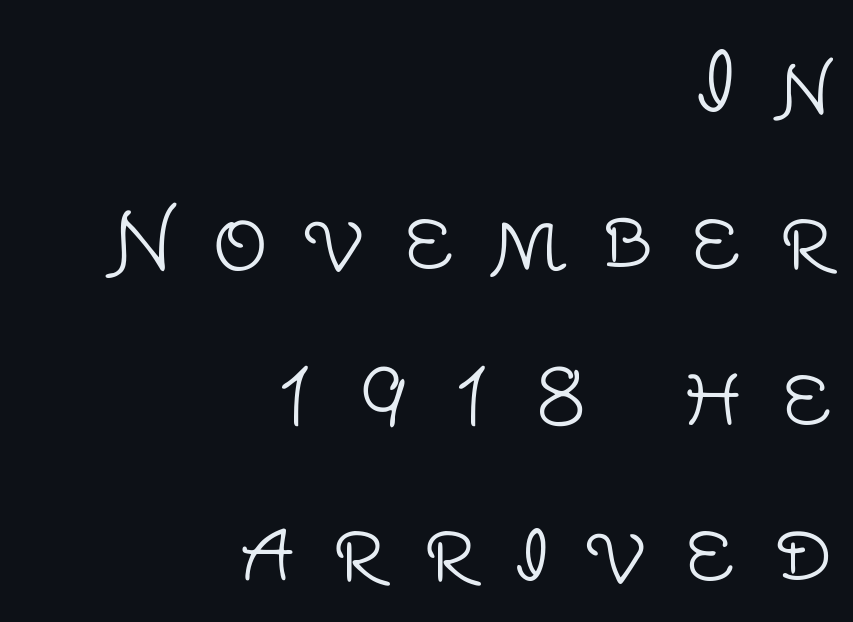
Q: Is the text bold? A: No.
Q: Is the text italic (slanted)? A: Yes.
Q: Is the typeface a serif or a sans-serif typeface? A: Sans-serif.
Q: Is the text underlined? A: No.
Q: How is the paragraph aligned? A: Right-aligned.
Q: Is the spacing between letters normal or unusually wide? A: Unusually wide.
Q: Is the spacing between lines tight, normal or loose? A: Loose.
Q: Width (condensed, normal, or wide)? A: Normal.
Q: Stroke contrast? A: Low.
Q: x-height? A: Large.
Q: Monospaced? A: No.
